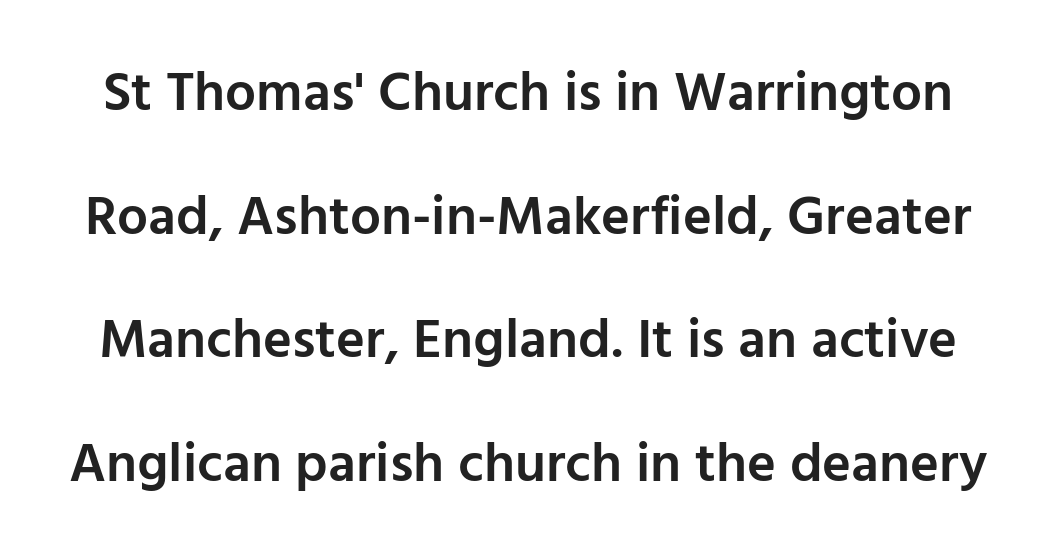
Typesetter's note: demi weight, one step under bold. Each word holds together tightly as a unit, with standard inter-letter gaps. Honestly, the rows look like they've been pulled way apart. These lines were composed using upright roman letters.
